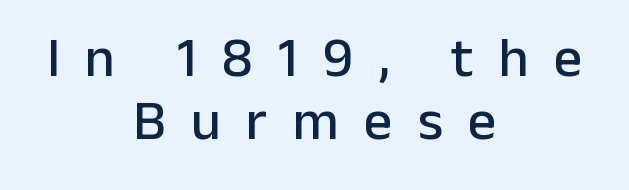
Horizontal alignment here is central, giving a formal, balanced look. Reading down the column, the eye jumps only a short way to each next line. Here the glyphs are tracked loosely, breaking word shapes into spaced letters. The specimen omits any rule beneath the text block's lines.
